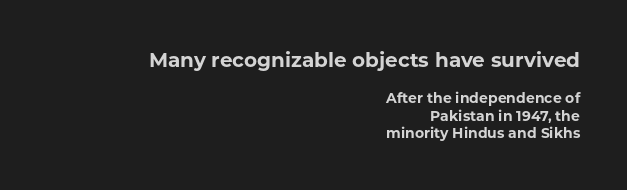
The font's upright variant was chosen for this text. Compared with a flush-left layout, this one pins lines to the opposite, right side. Compared with typical paragraphs, the rows here are spaced about the same. Each glyph is drawn with heavy, bold strokes. Rule under the text: the space is simply empty. Is the letter spacing exaggerated? No — it looks like the ordinary default.
